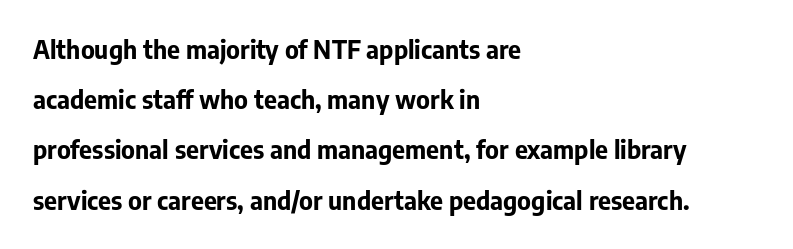
All the whitespace from short lines collects on the right. These words are printed bold, with thick strokes throughout. The rendering uses a large line-height, opening up the rows. Short note: letters normally spaced. Posture: upright roman. Descender tails drop into unmarked territory.
